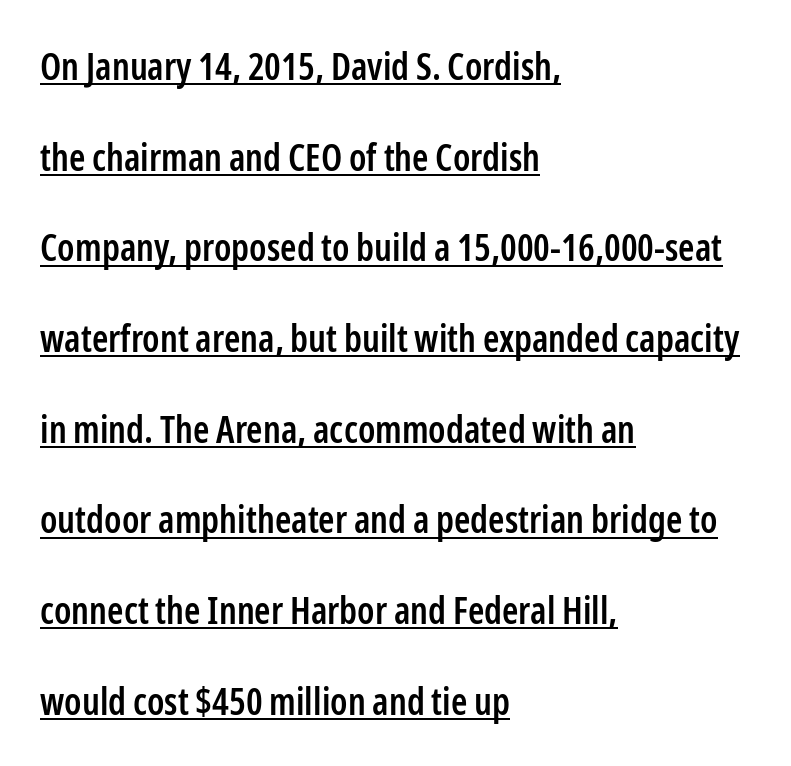
Q: Is the text bold? A: Semi-bold.
Q: Is the text italic (slanted)? A: No, it is upright.
Q: Is the typeface a serif or a sans-serif typeface? A: Sans-serif.
Q: Is the text underlined? A: Yes.
Q: How is the paragraph aligned? A: Left-aligned.
Q: Is the spacing between letters normal or unusually wide? A: Normal.
Q: Is the spacing between lines tight, normal or loose? A: Loose.
Q: Width (condensed, normal, or wide)? A: Condensed.
Q: Stroke contrast? A: Low.
Q: x-height? A: Medium.
Q: Monospaced? A: No.
